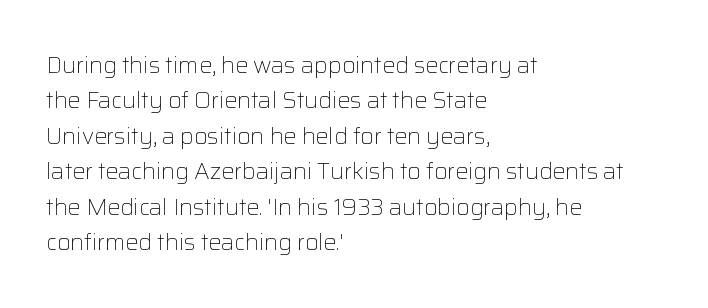
The face looks like a standard text weight, possibly lighter. Vertical strokes here are truly vertical. These lines keep a tight, regular rhythm from letter to letter. Leading matches the norm, producing a regular column. Left-aligned paragraph, ragged on the right. The space directly below the letters is spotless.
